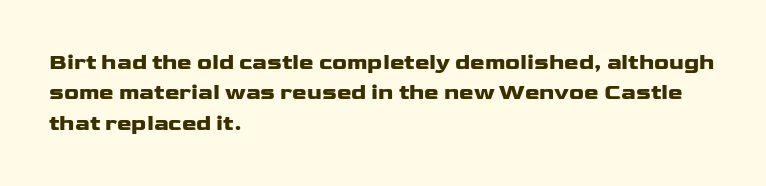
The image shows 22 px bold type, upright; set left-aligned, normal line spacing (1.38x), normal letter spacing, not underlined.
